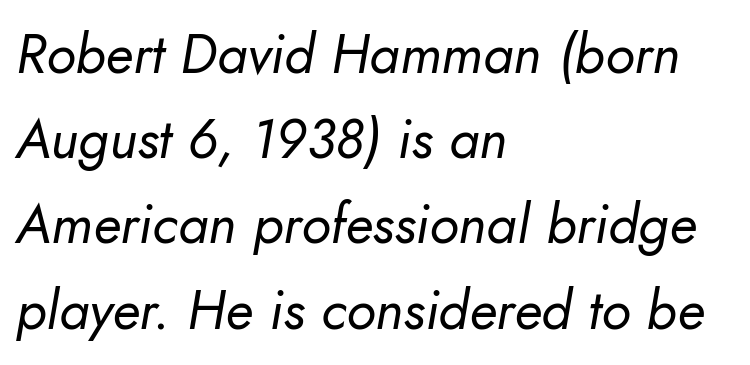
{"italic": "yes", "lean": "right", "slant_degrees": 10, "bold": "no", "weight": "regular", "width": "normal", "stroke_contrast": "low", "x_height": "small", "monospaced": "no", "underline": "no", "align": "left", "line_spacing": "normal", "line_spacing_ratio": 1.55, "letter_spacing": "normal", "letter_spacing_em": 0.0, "glyph_px": 55}
